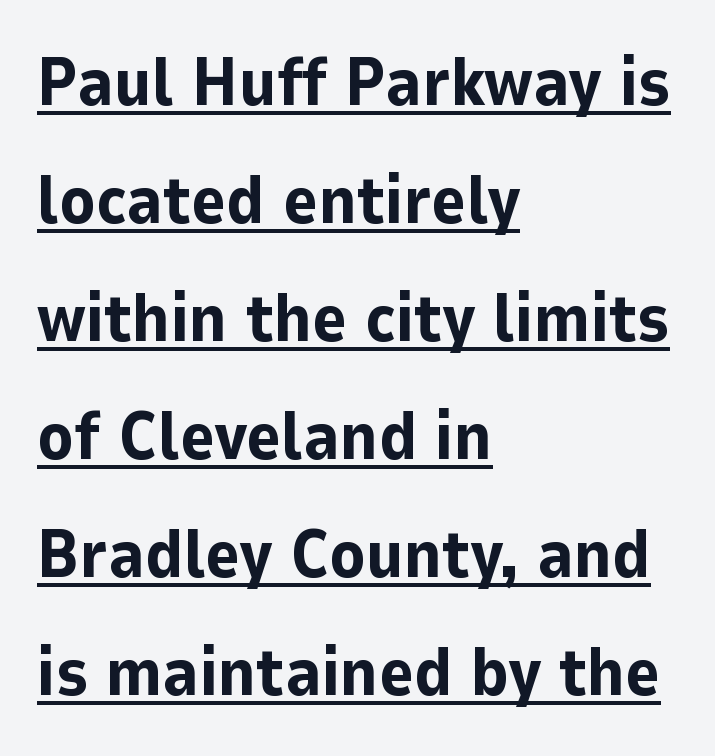
{"serif": "no", "italic": "no", "bold": "yes", "weight": "bold", "width": "normal", "stroke_contrast": "low", "x_height": "medium", "monospaced": "no", "underline": "yes", "align": "left", "line_spacing_ratio": 1.76, "letter_spacing": "normal", "letter_spacing_em": 0.0, "glyph_px": 67}
